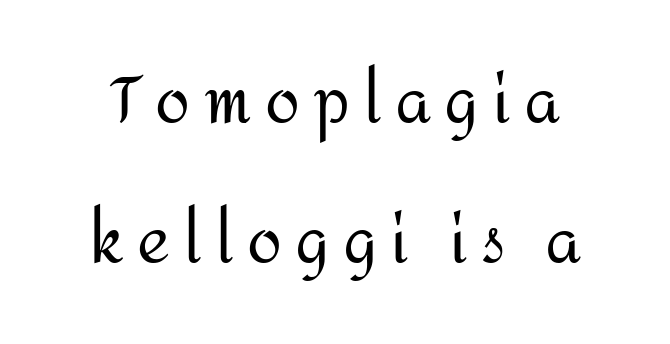
Reading down the column, the eye jumps a long way to each next line. The text block is weighted toward neither margin, spreading evenly from the middle. The foot of each line stays bare and open. Looks like regular typesetting: each glyph gets only the width it needs. A quiet, ordinary-to-light weight characterises the typeface. Check where the strokes stop: nothing finishes them off — pure sans.
